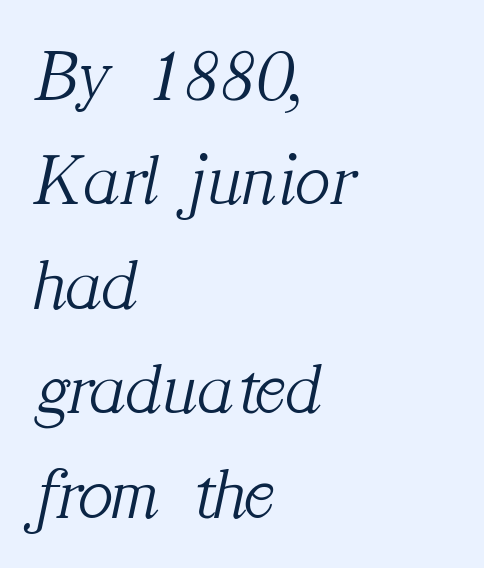
This is serif lettering, the kind often seen in printed books. The typeface has the unassuming heft of standard copy or less. Glyph-to-glyph distance matches everyday printed text. Compared with typical paragraphs, the rows here are spaced about the same. It's the slanting kind of type.
